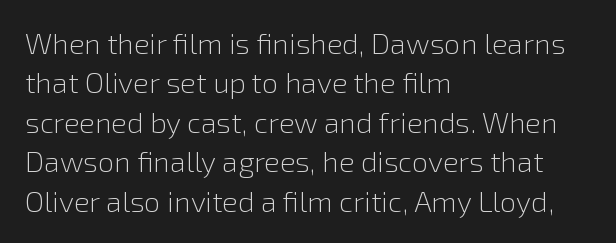
{"serif": "no", "italic": "no", "bold": "no", "weight": "light", "width": "normal", "stroke_contrast": "low", "x_height": "medium", "monospaced": "no", "underline": "no", "align": "left", "line_spacing": "normal", "line_spacing_ratio": 1.36, "letter_spacing": "normal", "letter_spacing_em": 0.0, "glyph_px": 29}
